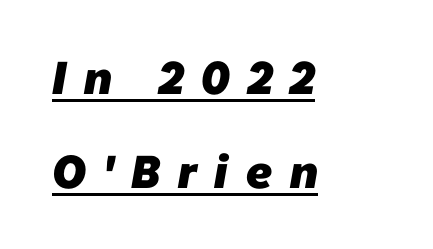
Notice how the passage keeps a crisp vertical edge on the left only. Think of a printed novel: that variable character pitch is what you see here. The rendered words wear a rule along their underside. Caption: expanded tracking, letters set apart. Widely set lines give the paragraph a tall, airy silhouette.
